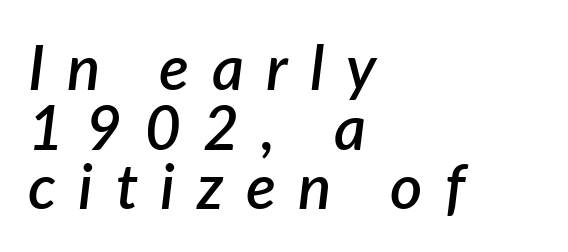
Q: Is the text bold? A: Semi-bold.
Q: Is the text italic (slanted)? A: Yes, it leans right by about 7 degrees.
Q: Is the text underlined? A: No.
Q: How is the paragraph aligned? A: Left-aligned.
Q: Is the spacing between letters normal or unusually wide? A: Unusually wide.
Q: Is the spacing between lines tight, normal or loose? A: Tight.
Q: Width (condensed, normal, or wide)? A: Normal.
Q: Stroke contrast? A: Low.
Q: x-height? A: Medium.
Q: Monospaced? A: No.
